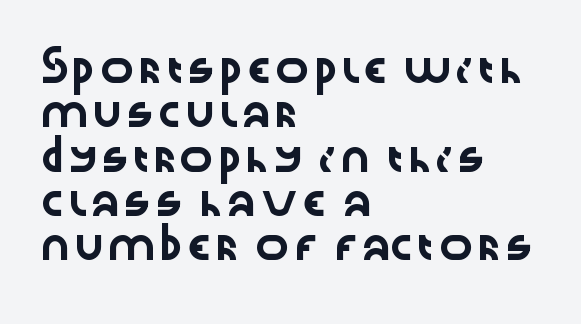
The image shows 29 px wide sans-serif type, upright; set left-aligned, normal line spacing (1.53x), normal letter spacing, not underlined; low stroke contrast and a medium x-height.
